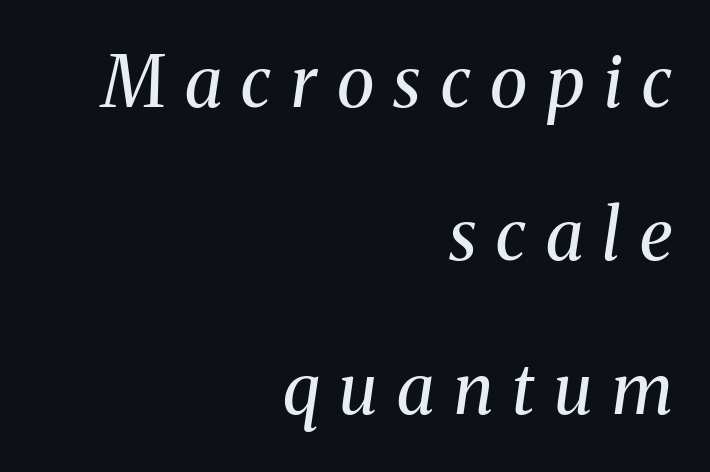
{"serif": "yes", "italic": "yes", "lean": "right", "slant_degrees": 8, "bold": "no", "weight": "regular", "width": "normal", "stroke_contrast": "medium", "x_height": "medium", "monospaced": "no", "underline": "no", "align": "right", "line_spacing": "loose", "line_spacing_ratio": 2.19, "letter_spacing": "wide", "letter_spacing_em": 0.28, "glyph_px": 70}
